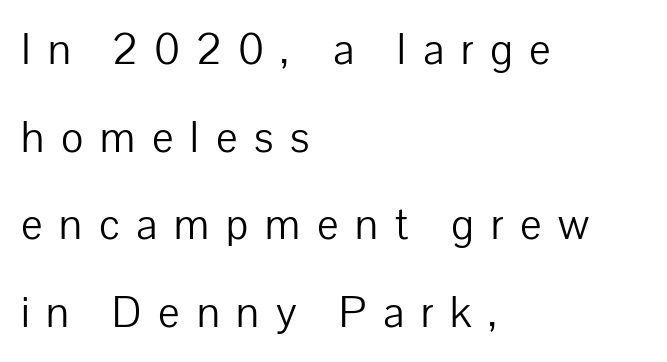
Characters remain perfectly vertical along every line. Does extra space separate the letters? Yes, quite a lot of it. The font sits on the lighter half of the weight spectrum, regular included. Each letter keeps its own natural width here, so spacing adapts to shape.
